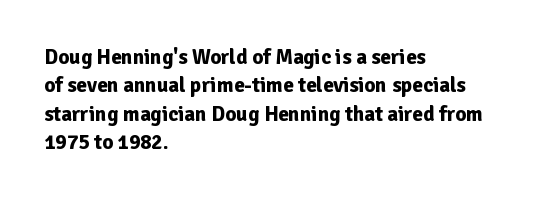
The lines in this sample share a left origin and differ only in where they stop. The block of text has a typical density, with ordinary space between rows. Posture: upright roman. The characters look thick and weighty, a clear bold. Letters rest on an invisible, unmarked baseline. There is no visible air inserted between adjacent glyphs.
